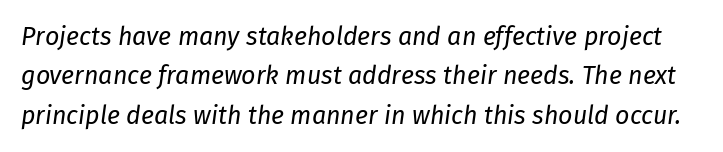
Q: Is the text bold? A: No.
Q: Is the text italic (slanted)? A: Yes, it leans right by about 8 degrees.
Q: Is the text underlined? A: No.
Q: Is the spacing between letters normal or unusually wide? A: Normal.
Q: Is the spacing between lines tight, normal or loose? A: Normal.
